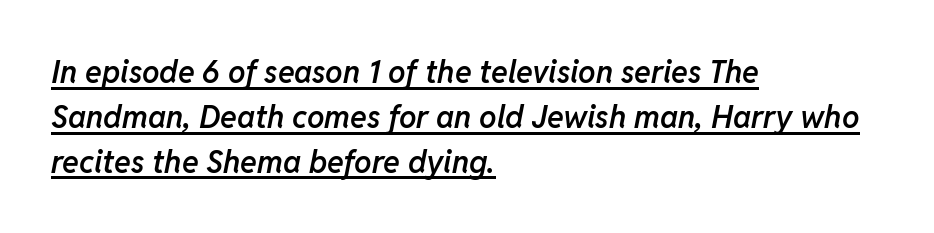
The passage shown is typed in a proportional face where columns would drift. Slant detected: the letters are inclined. How would I describe the line gaps? Plain and ordinary. The ragged edge is on the right, which tells us the setting is flush left. Emphasis by weight is partial: semibold.
